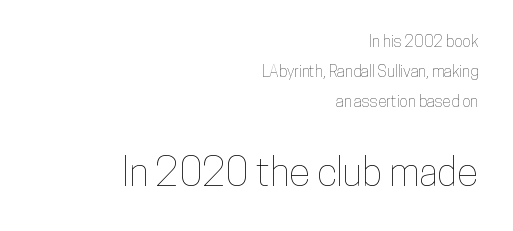
The image shows 39 px condensed type, upright; set right-aligned, line spacing 1.87x, normal letter spacing, not underlined; the second (bottom) block is 2.44x larger; low stroke contrast and a medium x-height.
